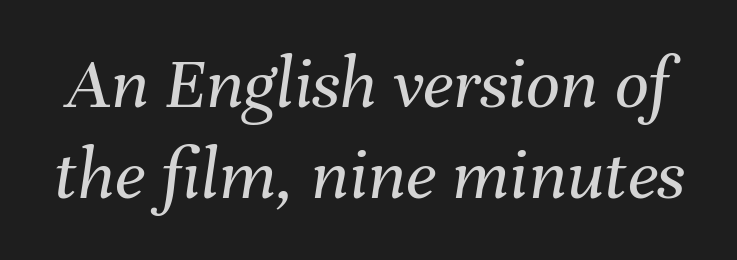
The image shows 75 px regular-weight type, italic (leaning right); set line spacing 1.22x, normal letter spacing, not underlined; medium stroke contrast and a medium x-height.
